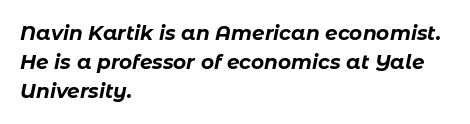
{"italic": "yes", "lean": "right", "slant_degrees": 11, "bold": "yes", "underline": "no", "align": "left", "line_spacing": "normal", "line_spacing_ratio": 1.44, "letter_spacing": "normal", "letter_spacing_em": 0.0, "glyph_px": 20}
